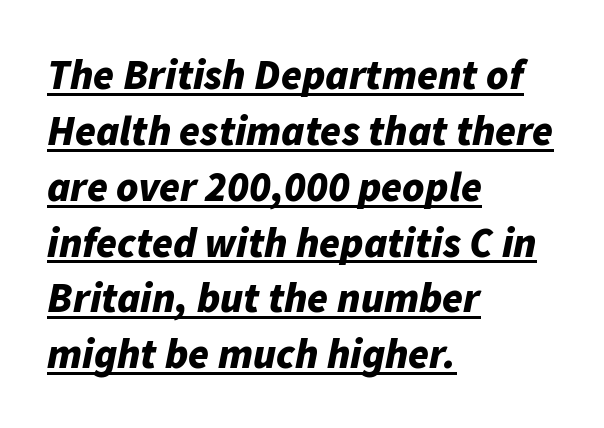
The horizontal fit of the characters is conventional and even. Notice how the passage keeps a crisp vertical edge on the left only. These lines are rendered in a variable-pitch font. Underline: present. The letters are bold, with thick, heavy strokes. The font's italic variant was chosen for this text.
